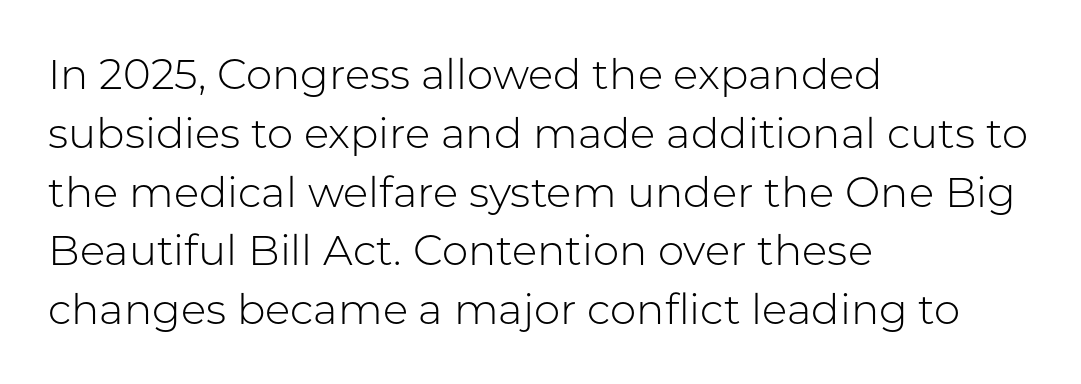
{"serif": "no", "italic": "no", "bold": "no", "weight": "light", "width": "normal", "stroke_contrast": "low", "x_height": "medium", "monospaced": "no", "underline": "no", "align": "left", "line_spacing": "normal", "line_spacing_ratio": 1.4, "letter_spacing": "normal", "letter_spacing_em": 0.0, "glyph_px": 42}
